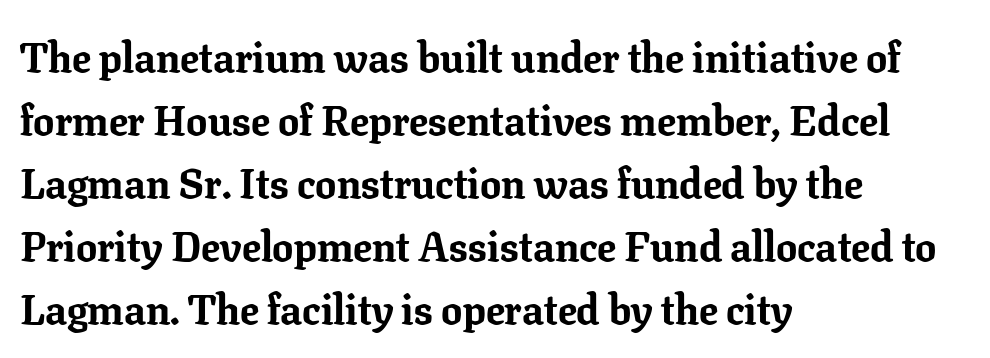
{"serif": "yes", "italic": "no", "bold": "yes", "weight": "bold", "width": "normal", "stroke_contrast": "low", "x_height": "medium", "monospaced": "no", "underline": "no", "align": "left", "line_spacing": "normal", "line_spacing_ratio": 1.5, "letter_spacing": "normal", "letter_spacing_em": 0.0, "glyph_px": 42}
